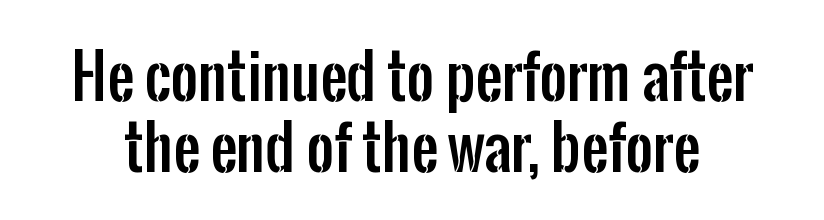
The image shows 60 px condensed sans-serif type, upright; set line spacing 1.18x, normal letter spacing, not underlined; low stroke contrast and a medium x-height.
